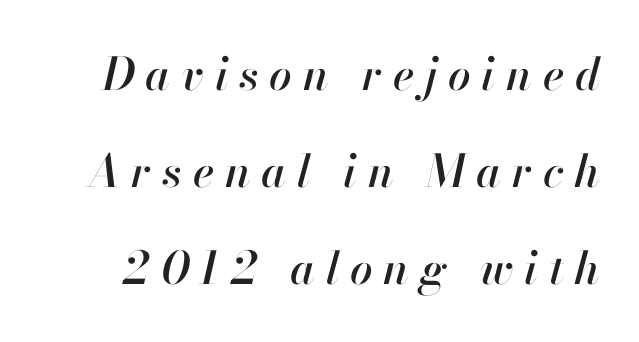
Notice how the stems are inclined rather than vertical — that's the hallmark of italics. This sample uses expanded letter spacing, leaving extra air between glyphs. Looks like regular typesetting: each glyph gets only the width it needs. The passage shown stacks its lines with a broad gap.
